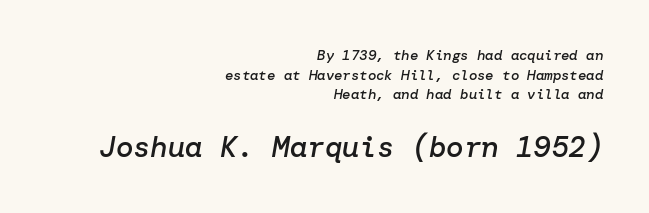
The ragged edge is on the left, which tells us the setting is flush right. In this sample the second text group is rendered at the bigger scale. The letters sit at their default tracking, neither squeezed nor spread. In terms of weight, the rendering is demibold, just under bold. The passage shown is not underscored anywhere.
